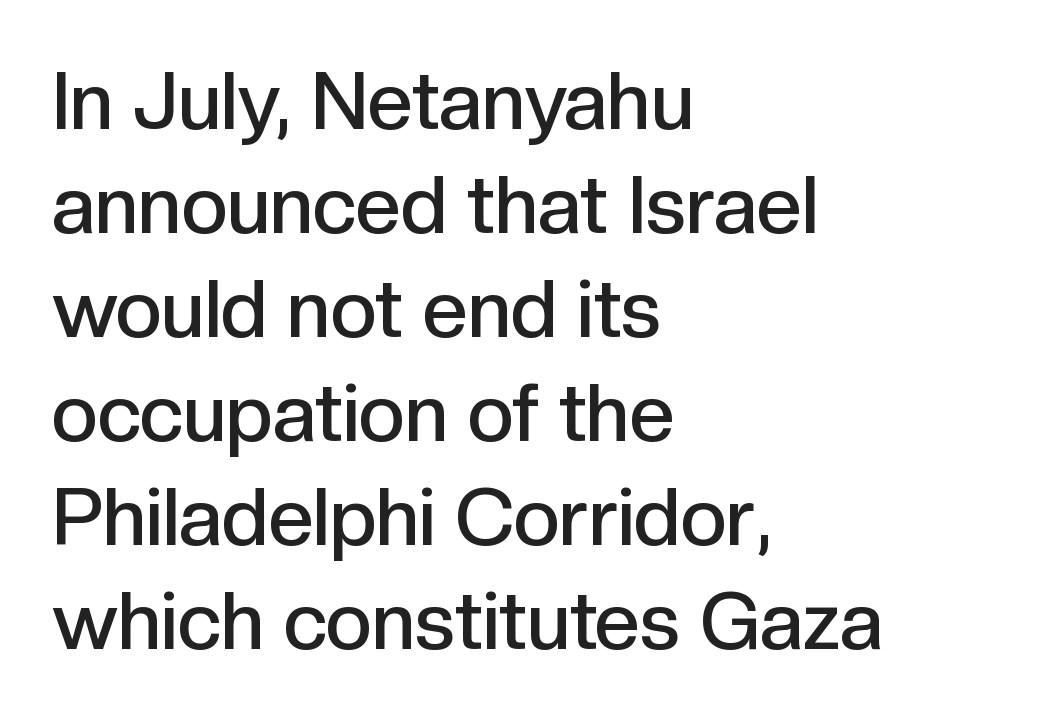
Spacing verdict: proportional, widths tailored to each character. The type sits square on the baseline with zero lean. This sample keeps an unexceptional amount of space between lines. Inter-character spacing is left at the font's built-in metrics.
